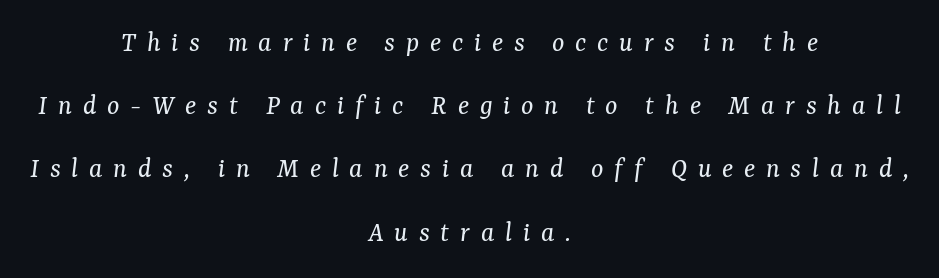
{"serif": "yes", "italic": "yes", "lean": "right", "slant_degrees": 7, "bold": "no", "weight": "regular", "width": "normal", "stroke_contrast": "medium", "x_height": "medium", "monospaced": "no", "underline": "no", "align": "center", "line_spacing": "loose", "line_spacing_ratio": 2.18, "letter_spacing": "wide", "letter_spacing_em": 0.37, "glyph_px": 29}
